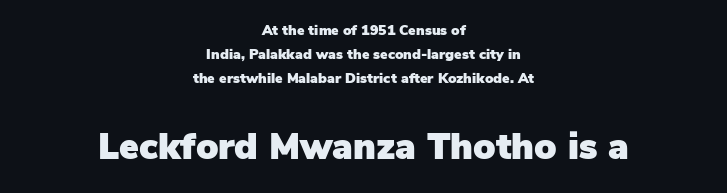
The image shows 37 px sans-serif type, upright; set centered, normal line spacing (1.7x), normal letter spacing, not underlined; the second (bottom) block is 2.64x larger; low stroke contrast and a medium x-height.
